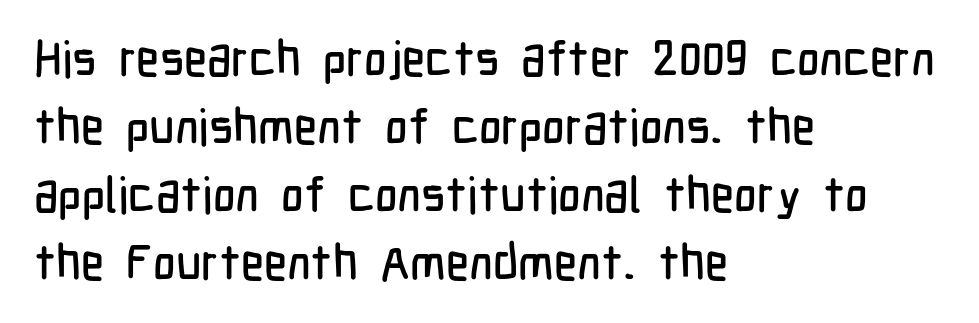
The image shows 49 px condensed sans-serif type, upright; set left-aligned, normal line spacing (1.39x), normal letter spacing, not underlined; low stroke contrast and a medium x-height.
